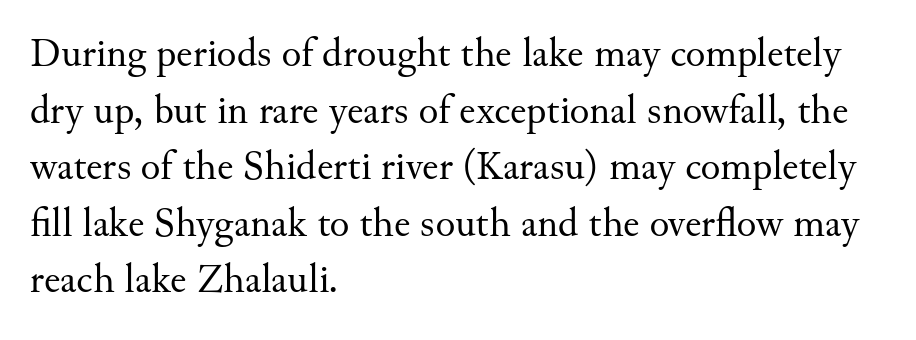
{"serif": "yes", "italic": "no", "bold": "no", "weight": "regular", "width": "normal", "stroke_contrast": "medium", "x_height": "small", "monospaced": "no", "underline": "no", "align": "left", "line_spacing": "normal", "line_spacing_ratio": 1.38, "letter_spacing": "normal", "letter_spacing_em": 0.0, "glyph_px": 41}
